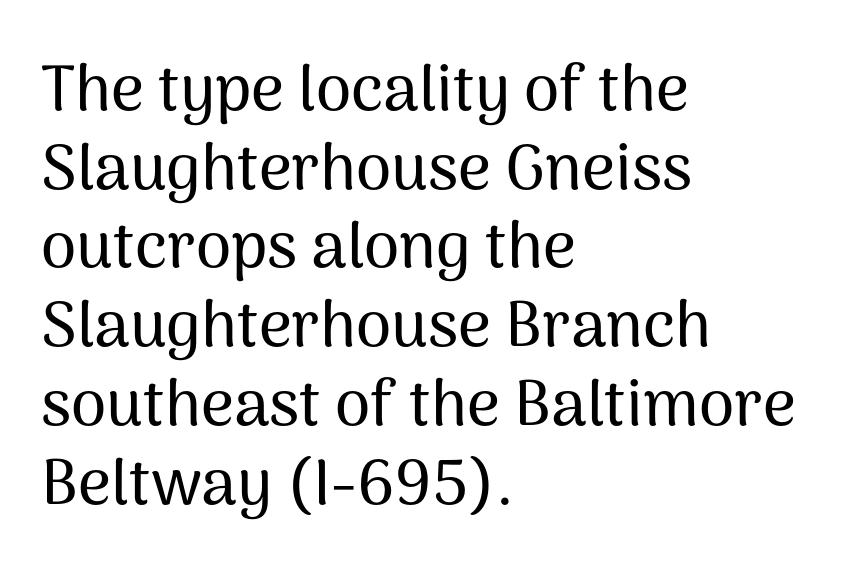
{"serif": "no", "italic": "no", "width": "normal", "stroke_contrast": "medium", "x_height": "medium", "monospaced": "no", "underline": "no", "align": "left", "line_spacing_ratio": 1.23, "letter_spacing": "normal", "letter_spacing_em": 0.0, "glyph_px": 64}
